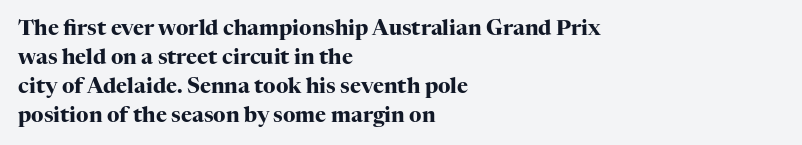
The lines are quadded left. These lines keep a tight, regular rhythm from letter to letter. The gap between lines stays unmarked. It's the straight-up-and-down kind of type. The rendering uses a moderate line-height, typical for paragraphs. Pretty heavy lettering here — definitely bold.
